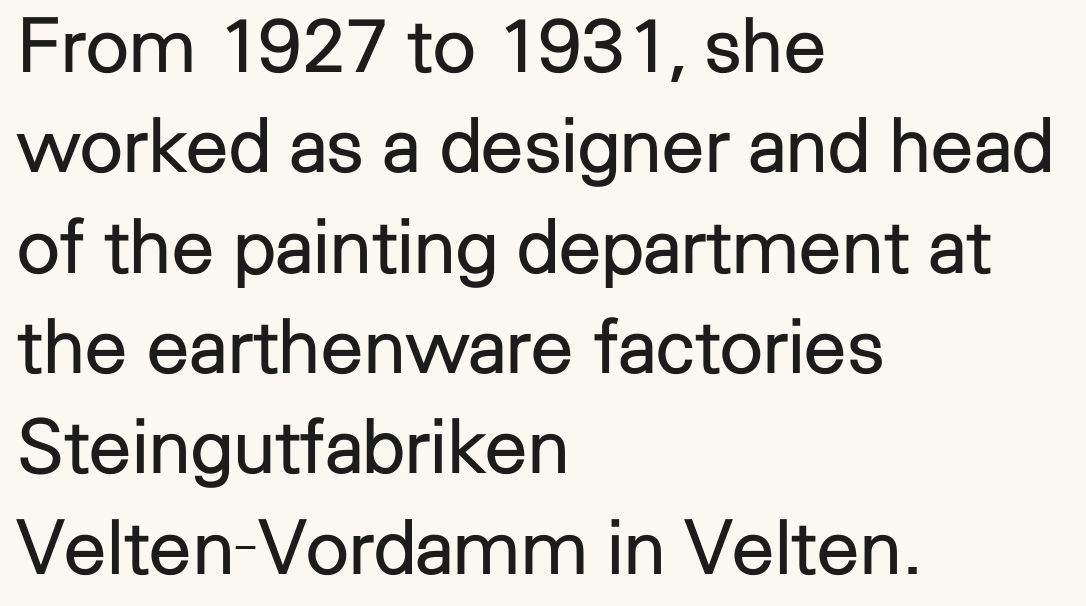
{"serif": "no", "italic": "no", "bold": "no", "weight": "regular", "width": "normal", "stroke_contrast": "low", "x_height": "medium", "monospaced": "no", "underline": "no", "align": "left", "line_spacing": "normal", "line_spacing_ratio": 1.32, "letter_spacing": "normal", "letter_spacing_em": 0.0, "glyph_px": 76}
